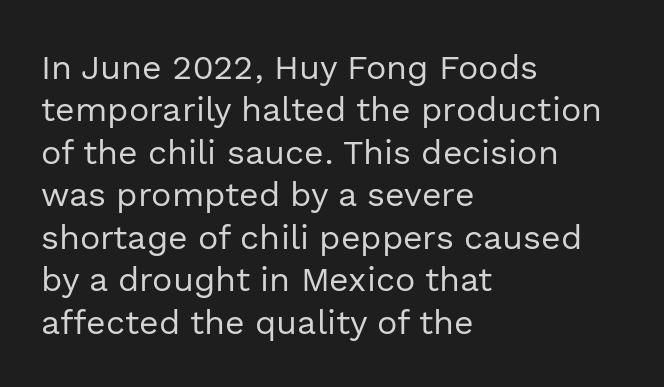
Q: Is the text bold? A: No.
Q: Is the text italic (slanted)? A: No, it is upright.
Q: Is the typeface a serif or a sans-serif typeface? A: Sans-serif.
Q: Is the text underlined? A: No.
Q: How is the paragraph aligned? A: Left-aligned.
Q: Is the spacing between letters normal or unusually wide? A: Normal.
Q: Is the spacing between lines tight, normal or loose? A: Normal.
Q: Width (condensed, normal, or wide)? A: Normal.
Q: x-height? A: Medium.
Q: Monospaced? A: No.
